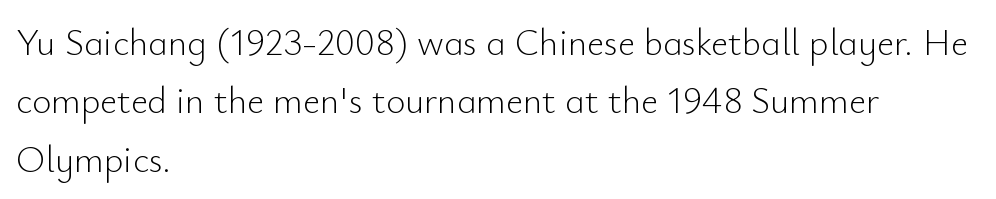
Ordinary non-slanted type is in use. The glyphs in this specimen are sans serif. Heaviness? Minimal to ordinary, like unemphasized prose. A typesetter would call this leading conventional body-copy spacing. Varying glyph widths throughout — classic text-font behaviour.
